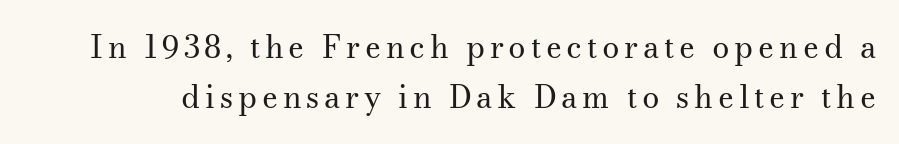
Q: Is the text bold? A: No.
Q: Is the text italic (slanted)? A: No, it is upright.
Q: Is the typeface a serif or a sans-serif typeface? A: Serif.
Q: Is the text underlined? A: No.
Q: Is the spacing between lines tight, normal or loose? A: Normal.
Q: Width (condensed, normal, or wide)? A: Normal.
Q: Stroke contrast? A: Medium.
Q: x-height? A: Small.
Q: Monospaced? A: No.
